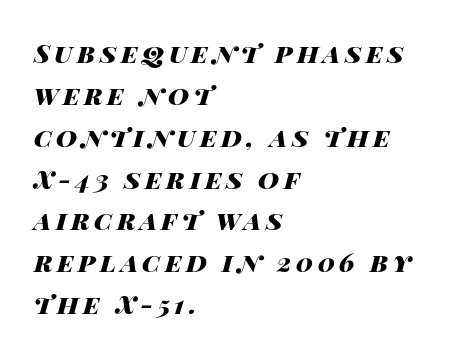
{"italic": "yes", "lean": "right", "slant_degrees": 14, "bold": "yes", "underline": "no", "align": "left", "line_spacing": "normal", "line_spacing_ratio": 1.61, "glyph_px": 26}
